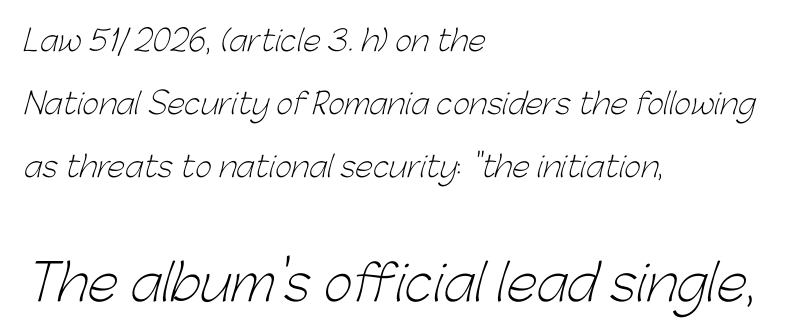
The image shows 50 px light sans-serif type; set left-aligned, loose line spacing (2.17x), normal letter spacing, not underlined; the second (bottom) block is 1.72x larger; low stroke contrast and a medium x-height.
